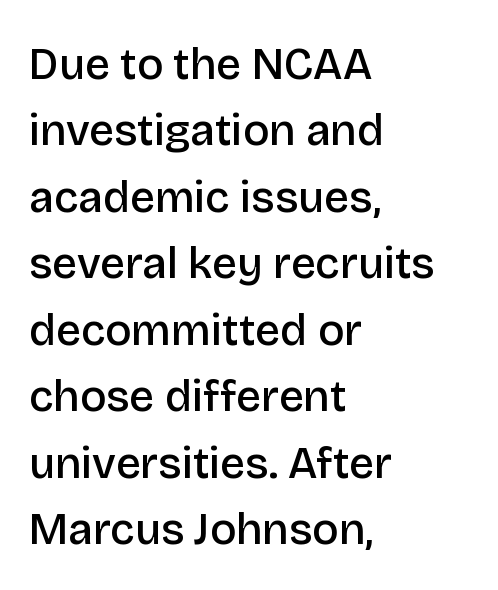
The image shows 44 px semibold sans-serif type, upright; set left-aligned, normal line spacing (1.51x), normal letter spacing, not underlined; low stroke contrast and a large x-height.
